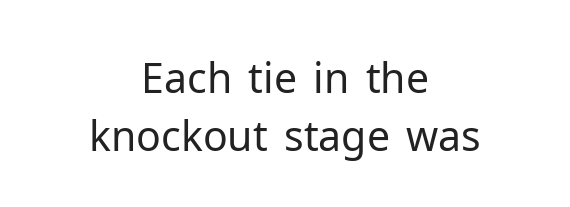
Do the characters align in a grid? No, the font is proportional. The line-height multiplier appears to be the usual default. No heavy texture on the line: the type isn't bold. Clear beneath every line of the passage. Short note: letters normally spaced. Notice how the passage keeps no hard edge, just a central spine.
